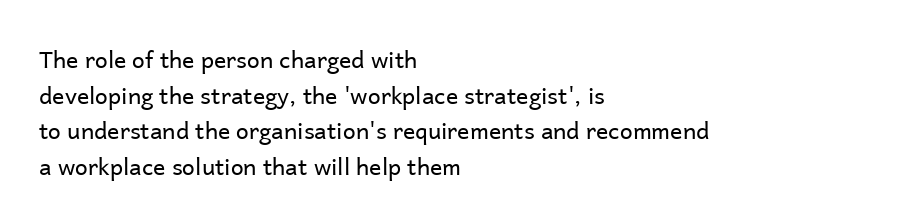
{"italic": "no", "bold": "no", "underline": "no", "align": "left", "line_spacing": "normal", "line_spacing_ratio": 1.55, "letter_spacing": "normal", "letter_spacing_em": 0.0, "glyph_px": 23}
